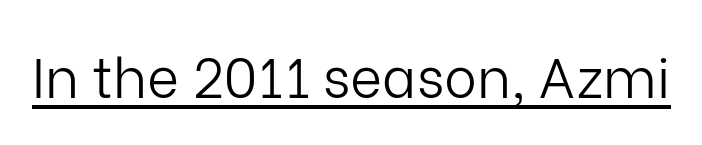
{"serif": "no", "italic": "no", "bold": "no", "weight": "light", "width": "normal", "stroke_contrast": "low", "x_height": "medium", "monospaced": "no", "underline": "yes", "letter_spacing": "normal", "letter_spacing_em": 0.0, "glyph_px": 55}
